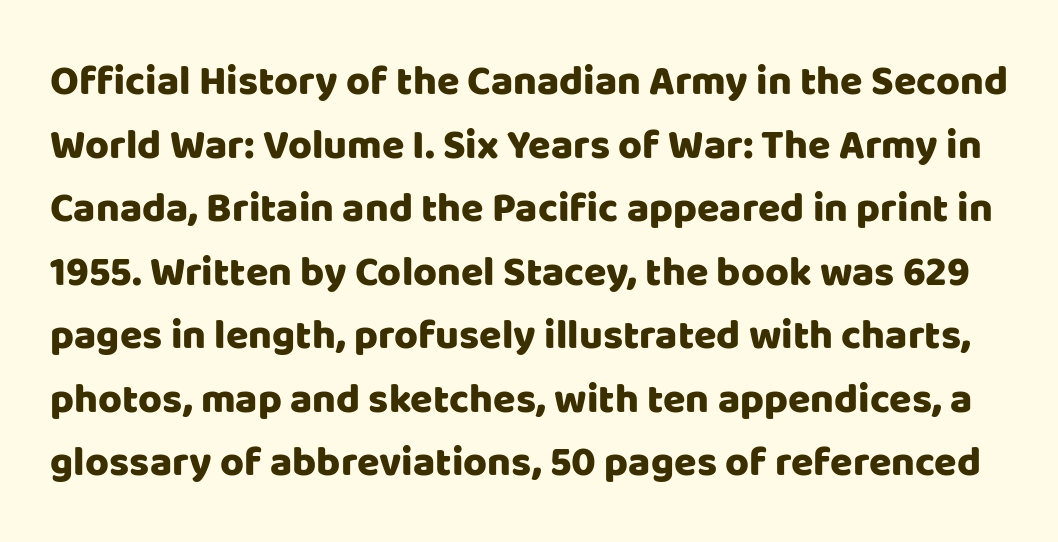
Q: Is the text italic (slanted)? A: No, it is upright.
Q: Is the typeface a serif or a sans-serif typeface? A: Sans-serif.
Q: Is the text underlined? A: No.
Q: Is the spacing between letters normal or unusually wide? A: Normal.
Q: Is the spacing between lines tight, normal or loose? A: Normal.
Q: Width (condensed, normal, or wide)? A: Normal.
Q: Stroke contrast? A: Low.
Q: x-height? A: Large.
Q: Monospaced? A: No.
